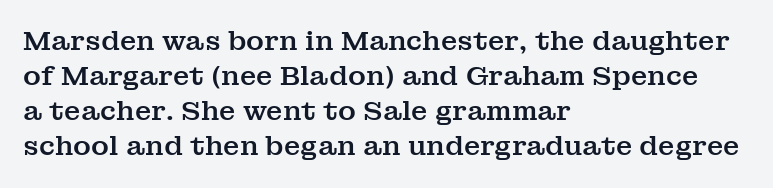
{"italic": "no", "underline": "no", "align": "left", "line_spacing": "normal", "line_spacing_ratio": 1.3, "letter_spacing": "normal", "letter_spacing_em": 0.0, "glyph_px": 27}
